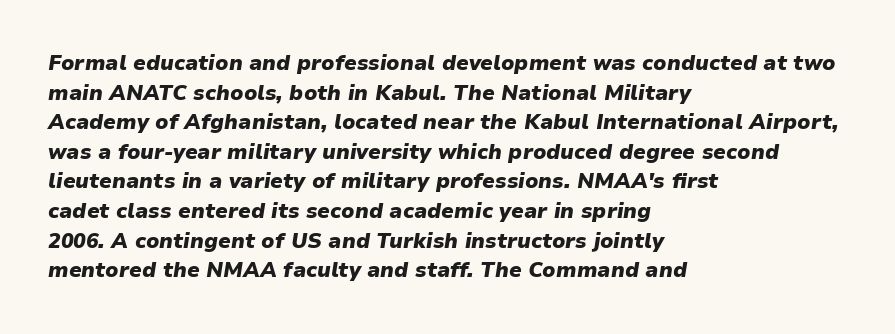
Words appear dense and cohesive because spacing is normal. The axis of the letterforms is tilted away from vertical. Left-aligned paragraph, ragged on the right. The rendering uses a bold face; every stroke is thick and dark.
